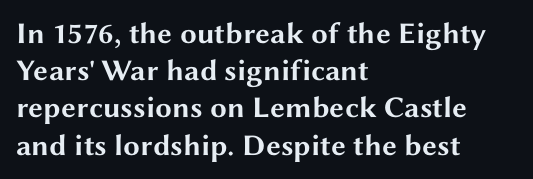
Is this a fixed-width face? No — the glyphs have proportional, varying widths. Where is the straight margin? On the left. The foot of each line stays bare and open. Tracking value appears to be zero — textbook default spacing.
